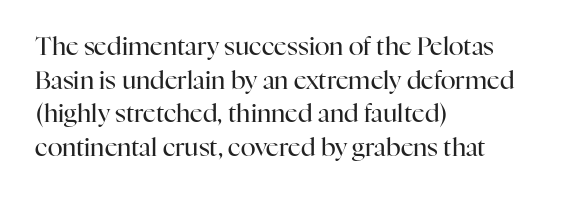
The image shows 25 px text type, upright; set left-aligned, normal line spacing (1.35x), normal letter spacing, not underlined.
